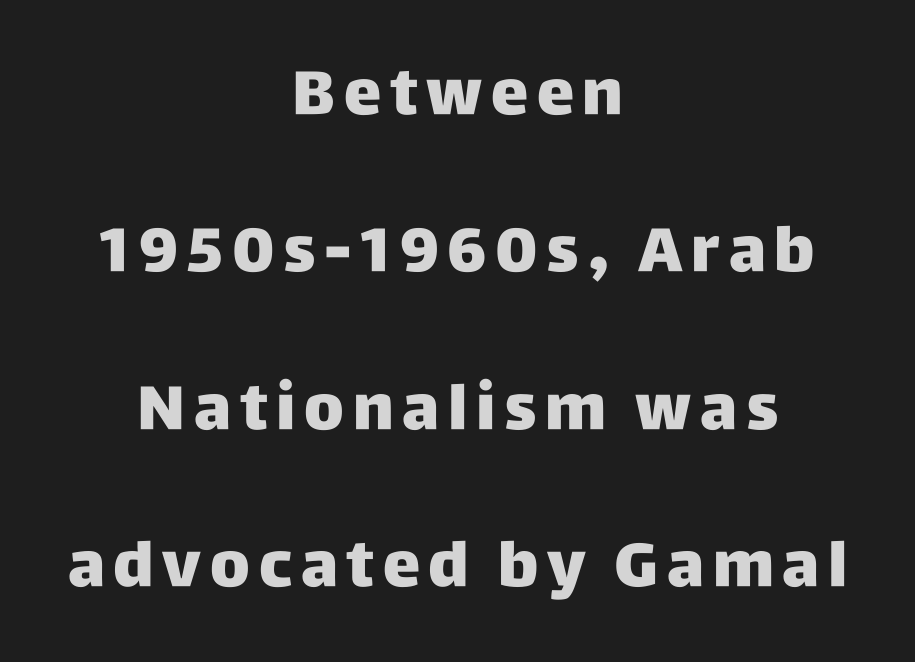
{"serif": "no", "italic": "no", "bold": "yes", "weight": "heavy", "width": "normal", "stroke_contrast": "low", "x_height": "large", "monospaced": "no", "underline": "no", "align": "center", "line_spacing": "loose", "line_spacing_ratio": 2.5, "glyph_px": 63}
